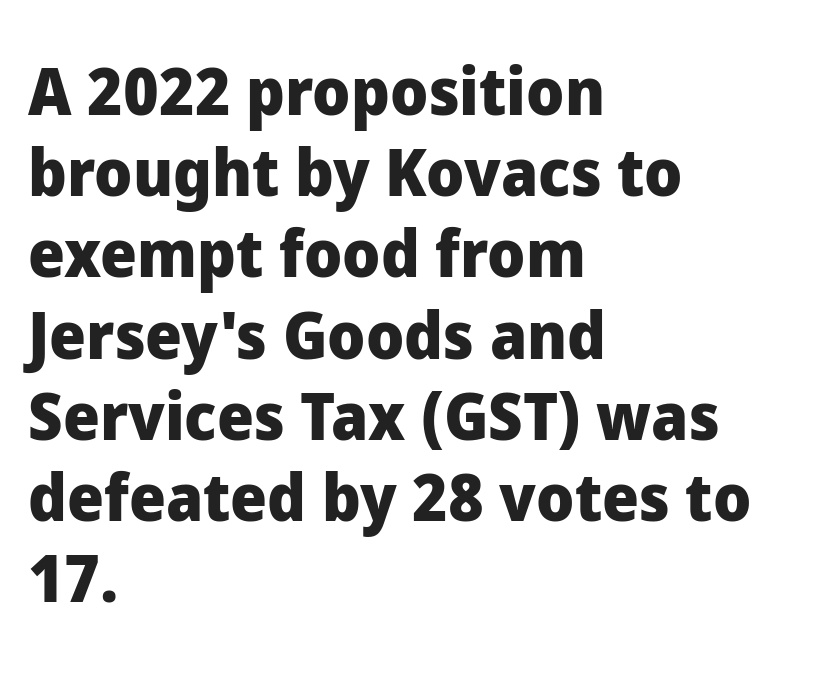
Letters rest on an invisible, unmarked baseline. This sample uses a sans-serif face. Students, this is bold: see how much ink each stroke carries. Horizontally, the lines are justified to the leading edge only.
